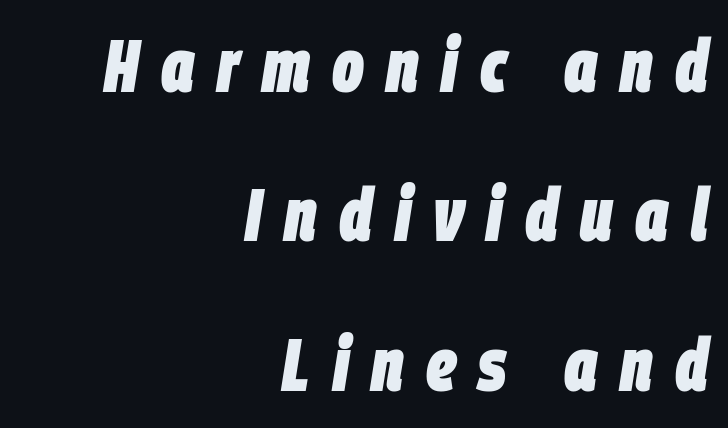
The image shows 74 px heavy, condensed type, italic (leaning right); set right-aligned, loose line spacing (2.02x), unusually wide letter spacing (+0.3 em), not underlined; low stroke contrast and a large x-height.
